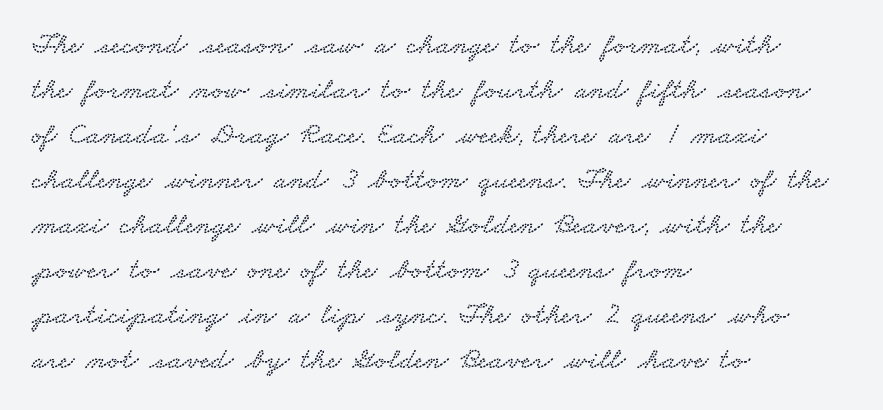
Q: Is the text underlined? A: No.
Q: How is the paragraph aligned? A: Left-aligned.
Q: Is the spacing between letters normal or unusually wide? A: Normal.
Q: Is the spacing between lines tight, normal or loose? A: Normal.
Q: Width (condensed, normal, or wide)? A: Wide.
Q: Stroke contrast? A: Low.
Q: x-height? A: Small.
Q: Monospaced? A: No.
